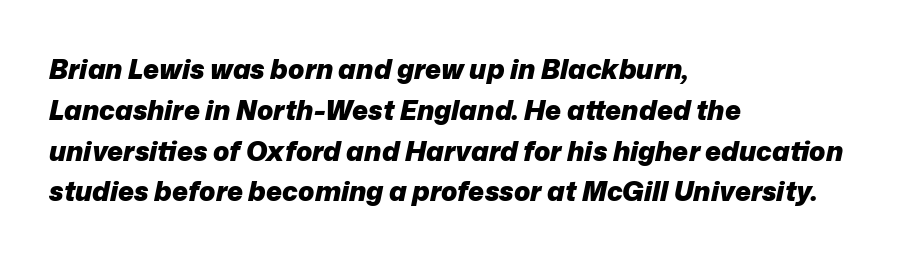
The image shows 27 px bold type, italic (leaning right); set left-aligned, normal line spacing (1.51x), normal letter spacing, not underlined.
